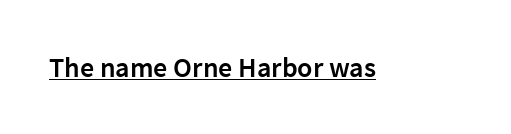
The image shows 28 px semibold sans-serif type, upright; set normal letter spacing, underlined; low stroke contrast and a medium x-height.
